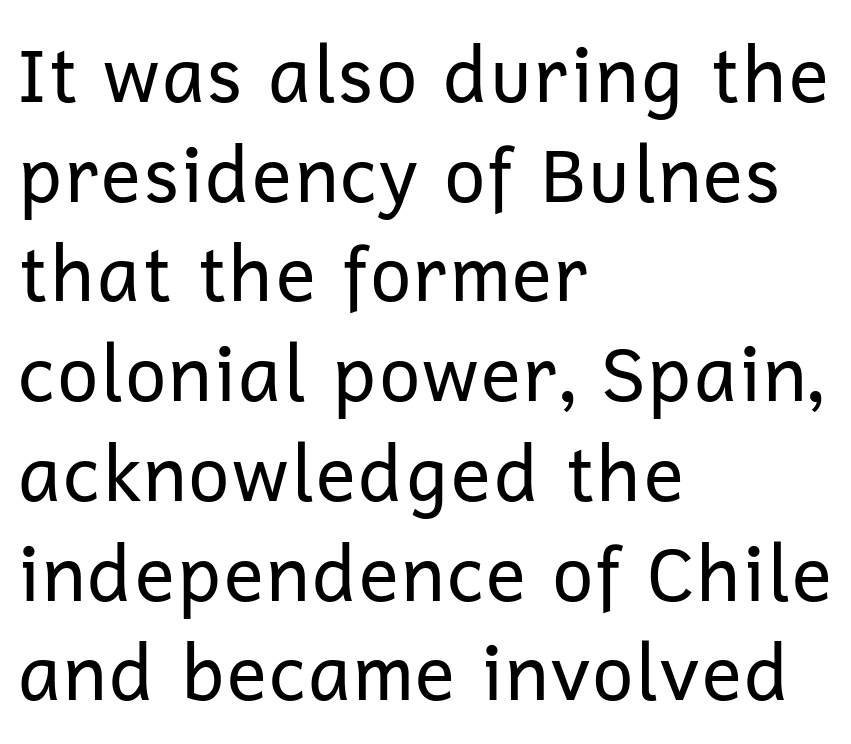
The image shows 75 px regular-weight sans-serif type, upright; set left-aligned, normal line spacing (1.33x), normal letter spacing, not underlined; low stroke contrast and a medium x-height.
